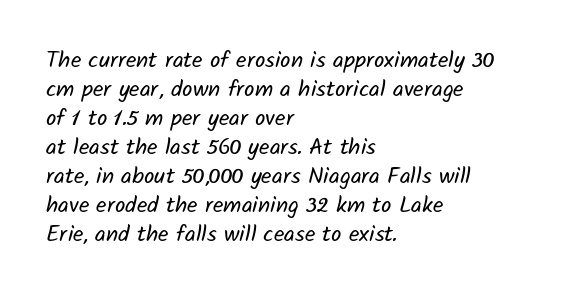
The image shows 23 px text type; set left-aligned, normal line spacing (1.26x), normal letter spacing, not underlined.
